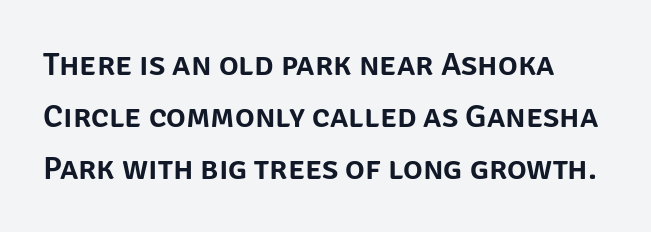
{"serif": "no", "italic": "no", "width": "normal", "stroke_contrast": "low", "x_height": "large", "monospaced": "no", "underline": "no", "line_spacing": "normal", "line_spacing_ratio": 1.57, "letter_spacing": "normal", "letter_spacing_em": 0.0, "glyph_px": 33}
